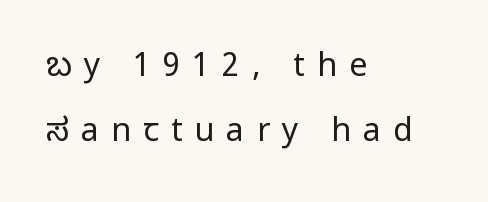
Q: Is the text bold? A: No.
Q: Is the text italic (slanted)? A: No, it is upright.
Q: Is the typeface a serif or a sans-serif typeface? A: Sans-serif.
Q: Is the text underlined? A: No.
Q: How is the paragraph aligned? A: Left-aligned.
Q: Is the spacing between letters normal or unusually wide? A: Unusually wide.
Q: Is the spacing between lines tight, normal or loose? A: Loose.
Q: Width (condensed, normal, or wide)? A: Condensed.
Q: Stroke contrast? A: Low.
Q: x-height? A: Large.
Q: Monospaced? A: No.
